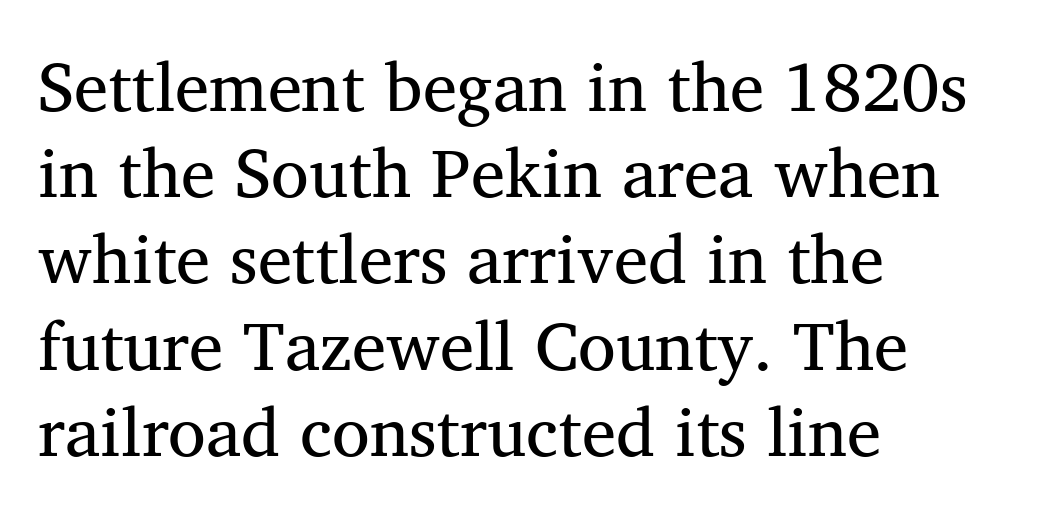
The rendering anchors every line to the left-hand side. The foot of each line stays bare and open. These lines are rendered in a variable-pitch font. The line-height multiplier appears to be the usual default.
